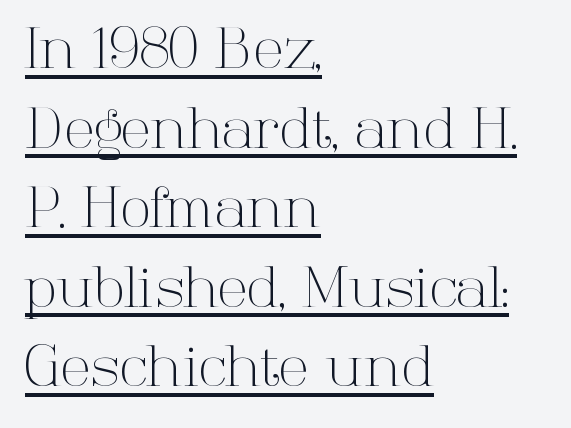
Q: Is the text bold? A: No.
Q: Is the text italic (slanted)? A: No, it is upright.
Q: Is the typeface a serif or a sans-serif typeface? A: Serif.
Q: Is the text underlined? A: Yes.
Q: How is the paragraph aligned? A: Left-aligned.
Q: Is the spacing between letters normal or unusually wide? A: Normal.
Q: Is the spacing between lines tight, normal or loose? A: Normal.
Q: Width (condensed, normal, or wide)? A: Normal.
Q: Stroke contrast? A: High.
Q: x-height? A: Medium.
Q: Monospaced? A: No.
